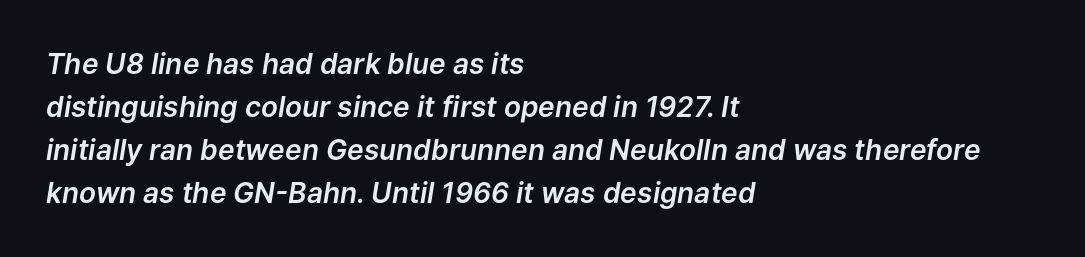
{"italic": "yes", "lean": "right", "slant_degrees": 9, "width": "normal", "stroke_contrast": "low", "x_height": "medium", "monospaced": "no", "underline": "no", "align": "left", "line_spacing": "normal", "line_spacing_ratio": 1.54, "letter_spacing": "normal", "letter_spacing_em": 0.0, "glyph_px": 28}
